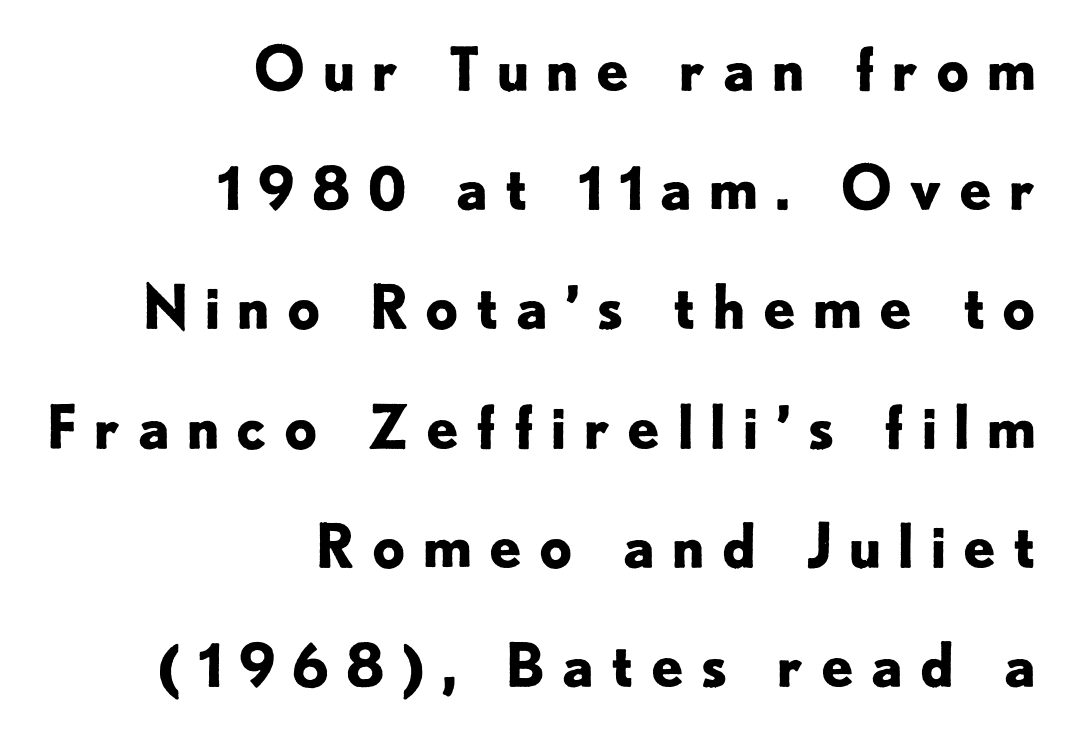
Font category for this specimen: sans-serif. You could not count columns in this text — the font is proportionally spaced. These lines have a slow, spaced-out rhythm from letter to letter. The typesetting leans heavy: a genuine bold. Whoever set this chose breathing room over compactness in the vertical rhythm.
